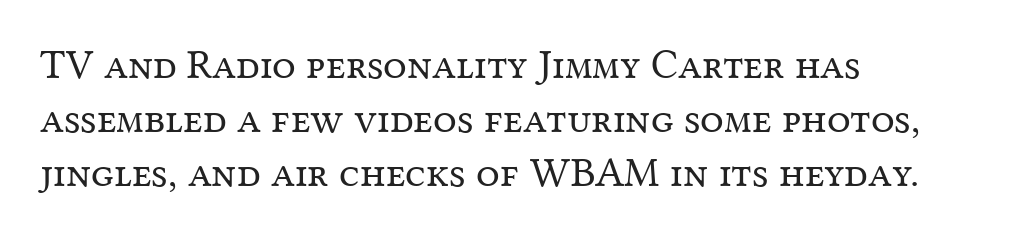
Any mark beneath the type? The region is blank. A typesetter would call this zero additional tracking. The letters advance in unequal steps, a hallmark of proportional type. Italic? Not at all — the glyphs are vertical. Notice how the passage keeps a crisp vertical edge on the left only. Type style note: has serifs.
